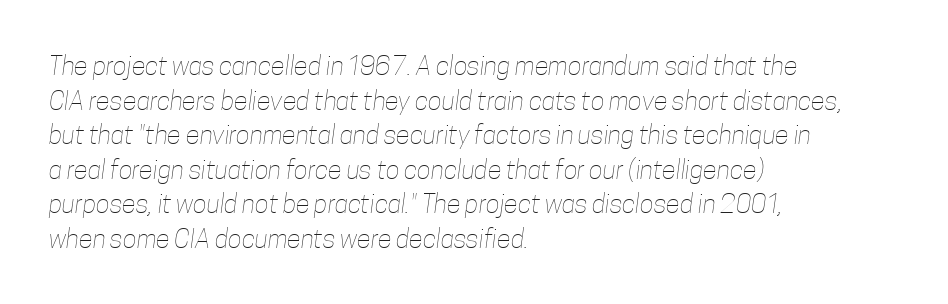
The image shows 26 px text type; set left-aligned, normal line spacing (1.33x), normal letter spacing, not underlined.
